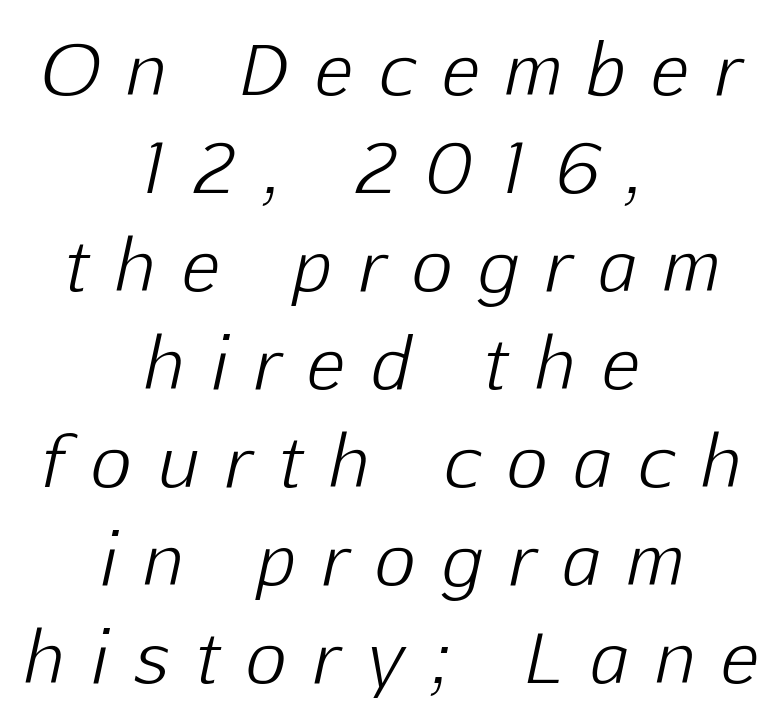
{"italic": "yes", "lean": "right", "slant_degrees": 12, "bold": "no", "weight": "light", "width": "normal", "stroke_contrast": "low", "x_height": "medium", "monospaced": "no", "underline": "no", "align": "center", "line_spacing": "normal", "line_spacing_ratio": 1.4, "letter_spacing": "wide", "letter_spacing_em": 0.39, "glyph_px": 70}
